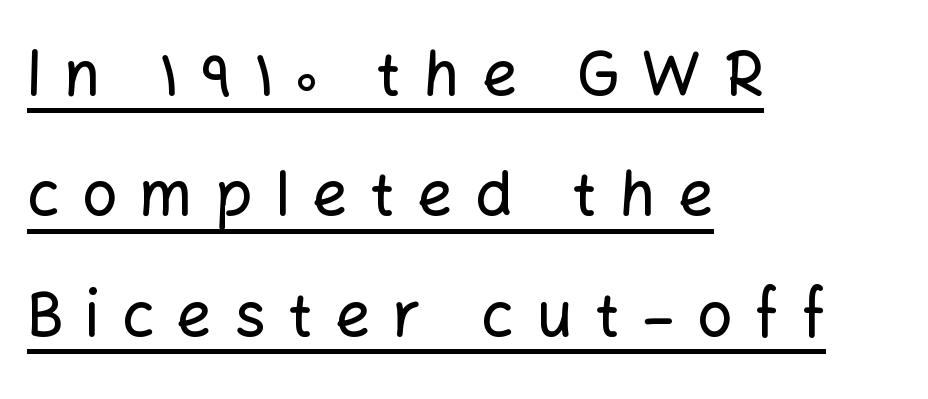
{"serif": "no", "italic": "no", "width": "normal", "stroke_contrast": "low", "x_height": "medium", "monospaced": "no", "underline": "yes", "align": "left", "line_spacing": "loose", "line_spacing_ratio": 1.94, "letter_spacing": "wide", "letter_spacing_em": 0.36, "glyph_px": 62}
